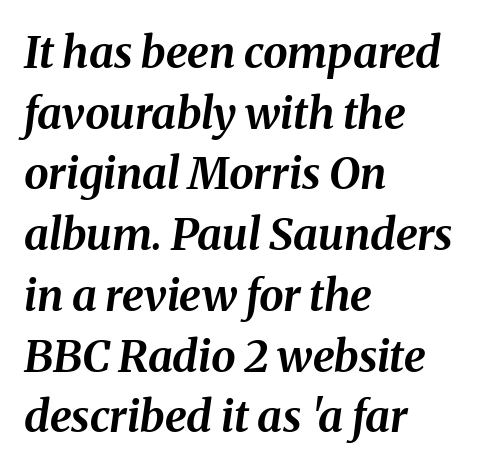
{"italic": "yes", "lean": "right", "slant_degrees": 8, "bold": "yes", "weight": "bold", "width": "normal", "stroke_contrast": "medium", "x_height": "medium", "monospaced": "no", "underline": "no", "align": "left", "line_spacing": "normal", "line_spacing_ratio": 1.38, "letter_spacing": "normal", "letter_spacing_em": 0.0, "glyph_px": 44}
